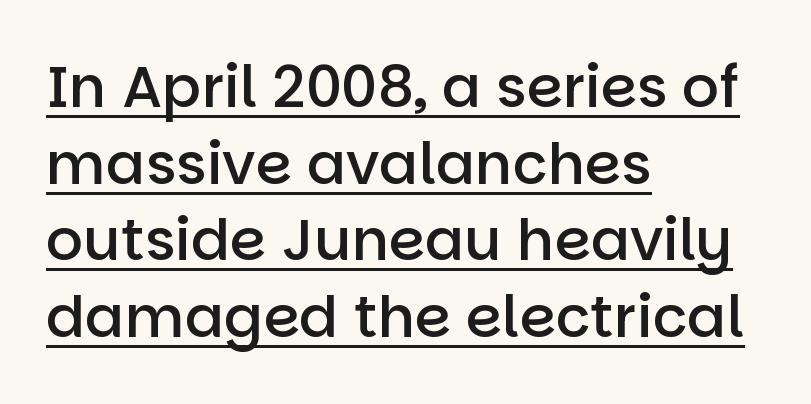
Q: Is the text bold? A: Semi-bold.
Q: Is the text italic (slanted)? A: No, it is upright.
Q: Is the typeface a serif or a sans-serif typeface? A: Sans-serif.
Q: Is the text underlined? A: Yes.
Q: How is the paragraph aligned? A: Left-aligned.
Q: Is the spacing between letters normal or unusually wide? A: Normal.
Q: Is the spacing between lines tight, normal or loose? A: Normal.
Q: Width (condensed, normal, or wide)? A: Normal.
Q: Stroke contrast? A: Low.
Q: x-height? A: Large.
Q: Monospaced? A: No.
